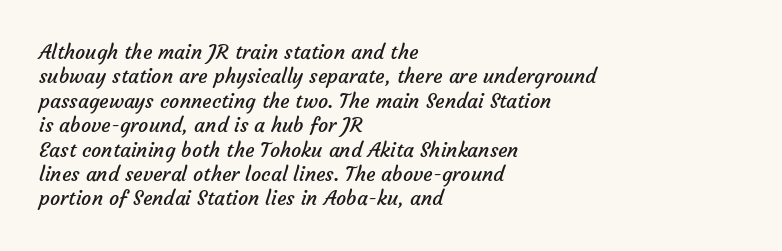
Which margin do the lines hug? The left one — the right edge is uneven. The letters sit at their default tracking, neither squeezed nor spread. The area under the type is left untouched. These glyphs show unthickened strokes, regular width or finer.
